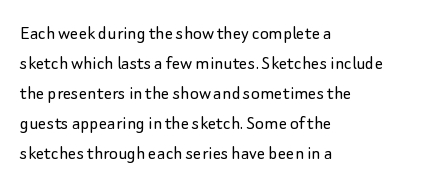
Q: Is the text bold? A: No.
Q: Is the text italic (slanted)? A: No, it is upright.
Q: Is the text underlined? A: No.
Q: How is the paragraph aligned? A: Left-aligned.
Q: Is the spacing between letters normal or unusually wide? A: Normal.
Q: Is the spacing between lines tight, normal or loose? A: Normal.
